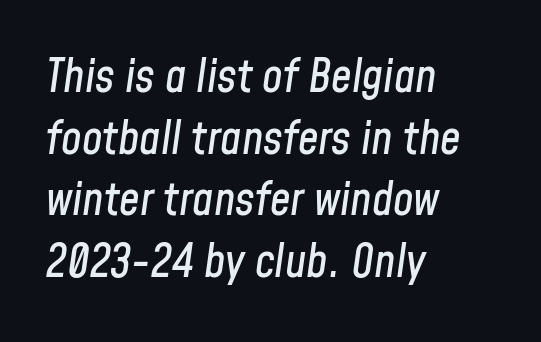
{"italic": "yes", "lean": "right", "slant_degrees": 8, "width": "condensed", "stroke_contrast": "low", "x_height": "medium", "monospaced": "no", "underline": "no", "align": "left", "line_spacing": "normal", "line_spacing_ratio": 1.34, "letter_spacing": "normal", "letter_spacing_em": 0.0, "glyph_px": 46}
